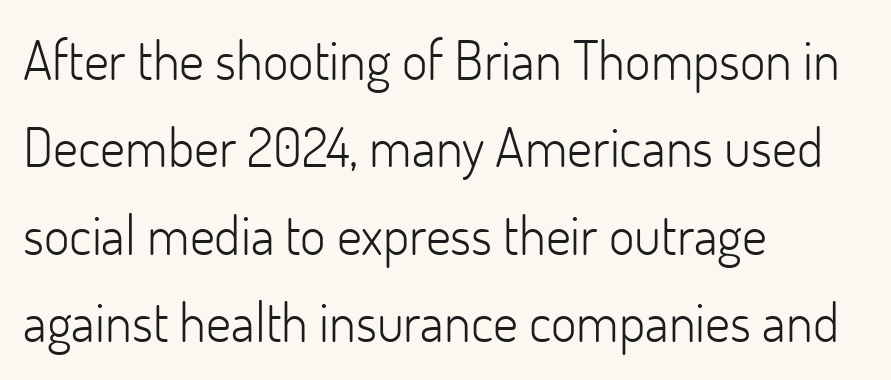
Q: Is the text bold? A: No.
Q: Is the text italic (slanted)? A: No, it is upright.
Q: Is the typeface a serif or a sans-serif typeface? A: Sans-serif.
Q: Is the text underlined? A: No.
Q: How is the paragraph aligned? A: Left-aligned.
Q: Is the spacing between letters normal or unusually wide? A: Normal.
Q: Is the spacing between lines tight, normal or loose? A: Normal.
Q: Width (condensed, normal, or wide)? A: Normal.
Q: Stroke contrast? A: Low.
Q: x-height? A: Small.
Q: Monospaced? A: No.
